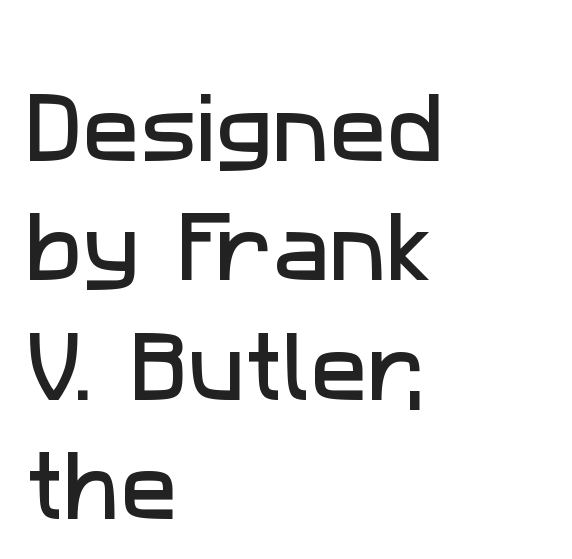
The glyphs are unaccompanied by any horizontal stroke below them. Proportional: the letters do not fall into vertical columns. This sample is left-justified, so line endings fall wherever the words run out. The line-height multiplier appears to be the usual default.
